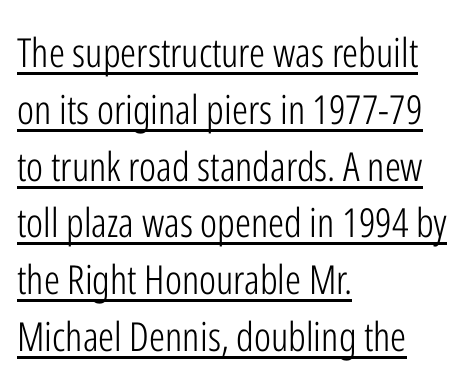
{"serif": "no", "italic": "no", "bold": "no", "weight": "light", "width": "condensed", "stroke_contrast": "low", "x_height": "medium", "monospaced": "no", "underline": "yes", "align": "left", "line_spacing": "normal", "line_spacing_ratio": 1.42, "letter_spacing": "normal", "letter_spacing_em": 0.0, "glyph_px": 40}
